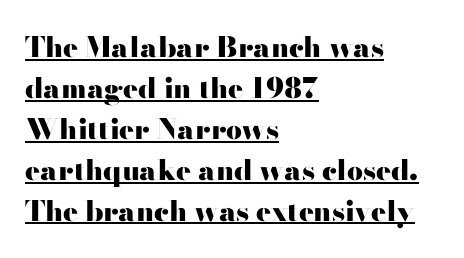
The sample's only ornament is a line tracing under the words. The rendering uses natural spacing where letterforms have individual widths. Each word holds together tightly as a unit, with standard inter-letter gaps. Leading matches the norm, producing a regular column. Italic: no, the glyphs are upright roman.
